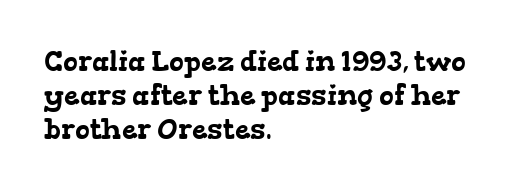
{"serif": "yes", "width": "wide", "stroke_contrast": "low", "x_height": "medium", "monospaced": "no", "underline": "no", "align": "left", "line_spacing_ratio": 1.22, "letter_spacing": "normal", "letter_spacing_em": 0.0, "glyph_px": 28}
